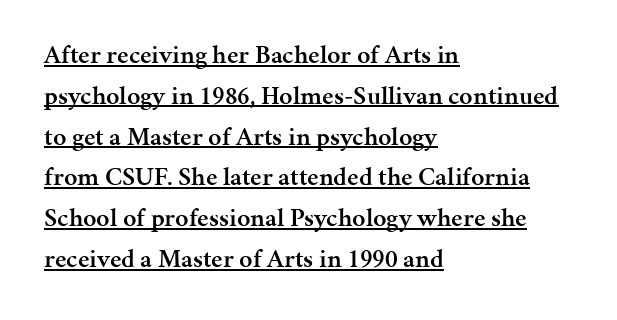
{"italic": "no", "bold": "semi", "underline": "yes", "align": "left", "line_spacing": "normal", "line_spacing_ratio": 1.57, "letter_spacing": "normal", "letter_spacing_em": 0.0, "glyph_px": 26}
